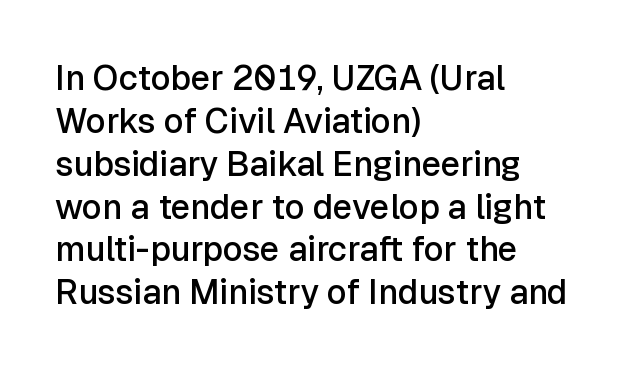
Looks like regular typesetting: each glyph gets only the width it needs. Its strokes are somewhat broadened, the hallmark of semibold type. Evenly set lines give the paragraph a standard silhouette. The string is rendered with underlining switched off.
